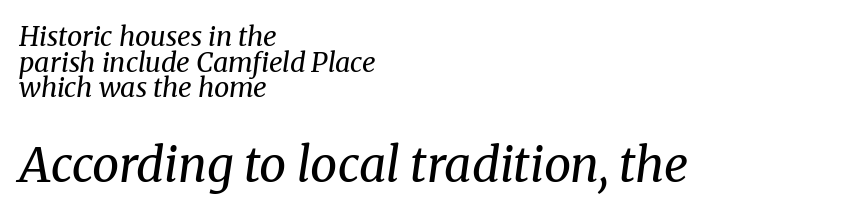
{"serif": "yes", "italic": "yes", "lean": "right", "slant_degrees": 8, "bold": "no", "weight": "regular", "width": "normal", "stroke_contrast": "medium", "x_height": "medium", "monospaced": "no", "underline": "no", "align": "left", "line_spacing": "tight", "line_spacing_ratio": 0.95, "letter_spacing": "normal", "letter_spacing_em": 0.0, "larger_block": "second", "size_ratio": 1.78, "glyph_px": 48}
